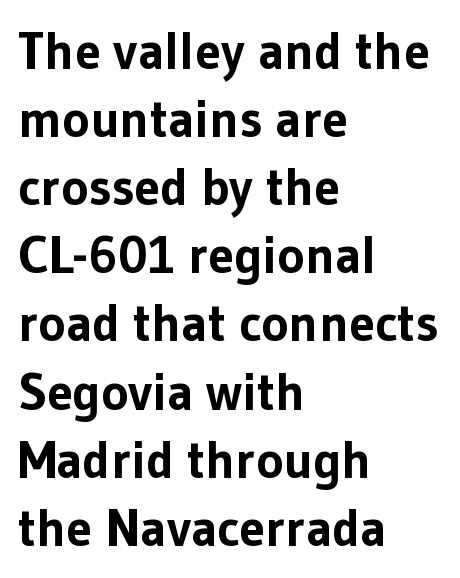
Is the letter spacing exaggerated? No — it looks like the ordinary default. The space directly below the letters is spotless. This is the regular roman posture of the typeface. How would I describe the line gaps? Plain and ordinary. The letters advance in unequal steps, a hallmark of proportional type.
